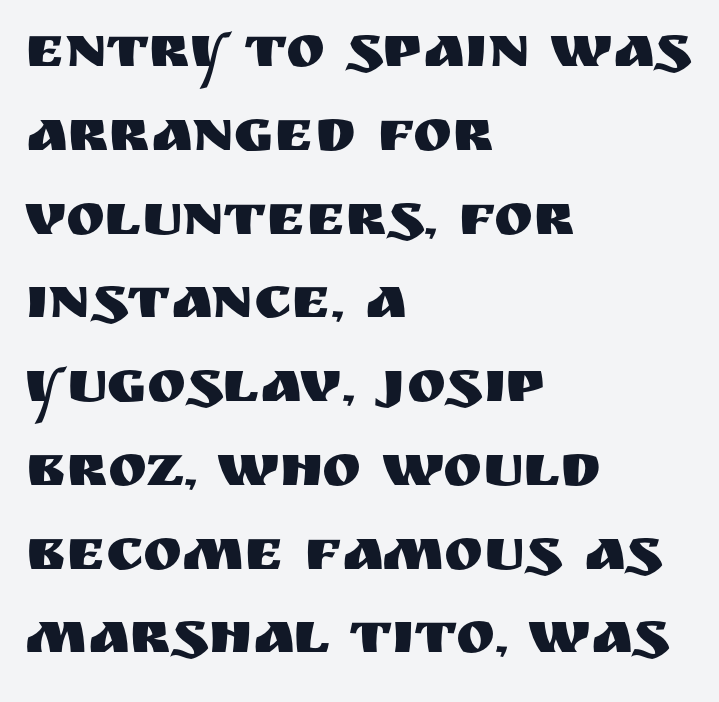
Q: Is the text italic (slanted)? A: No, it is upright.
Q: Is the typeface a serif or a sans-serif typeface? A: Sans-serif.
Q: Is the text underlined? A: No.
Q: How is the paragraph aligned? A: Left-aligned.
Q: Is the spacing between letters normal or unusually wide? A: Normal.
Q: Is the spacing between lines tight, normal or loose? A: Normal.
Q: Width (condensed, normal, or wide)? A: Normal.
Q: Stroke contrast? A: Medium.
Q: x-height? A: Large.
Q: Monospaced? A: No.
